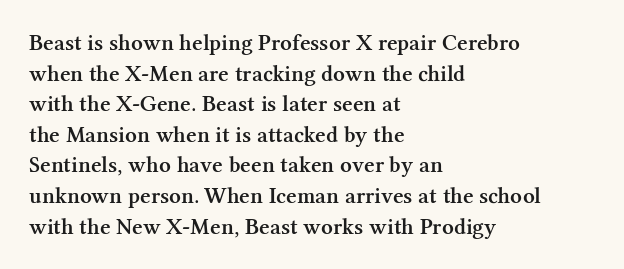
The image shows 23 px text type, upright; set left-aligned, normal line spacing (1.33x), normal letter spacing, not underlined.
